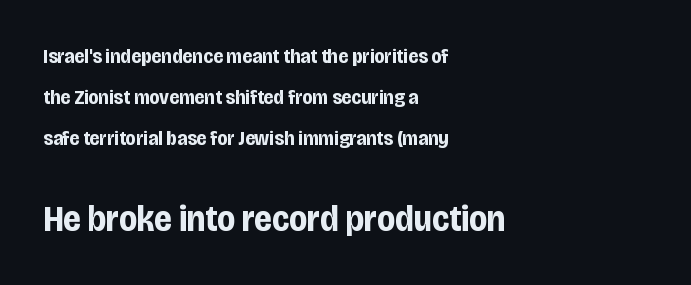
{"serif": "no", "italic": "no", "bold": "yes", "weight": "bold", "width": "condensed", "stroke_contrast": "low", "x_height": "large", "monospaced": "no", "underline": "no", "align": "left", "line_spacing": "loose", "line_spacing_ratio": 1.96, "letter_spacing": "normal", "letter_spacing_em": 0.0, "larger_block": "second", "size_ratio": 1.76, "glyph_px": 37}
